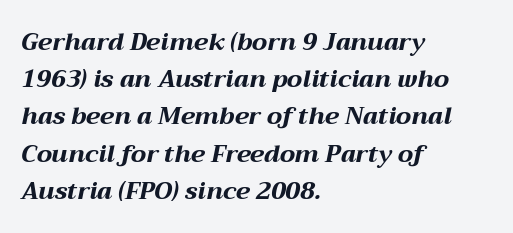
Q: Is the text bold? A: Yes.
Q: Is the text italic (slanted)? A: Yes, it leans right by about 12 degrees.
Q: Is the text underlined? A: No.
Q: How is the paragraph aligned? A: Left-aligned.
Q: Is the spacing between letters normal or unusually wide? A: Normal.
Q: Is the spacing between lines tight, normal or loose? A: Normal.
